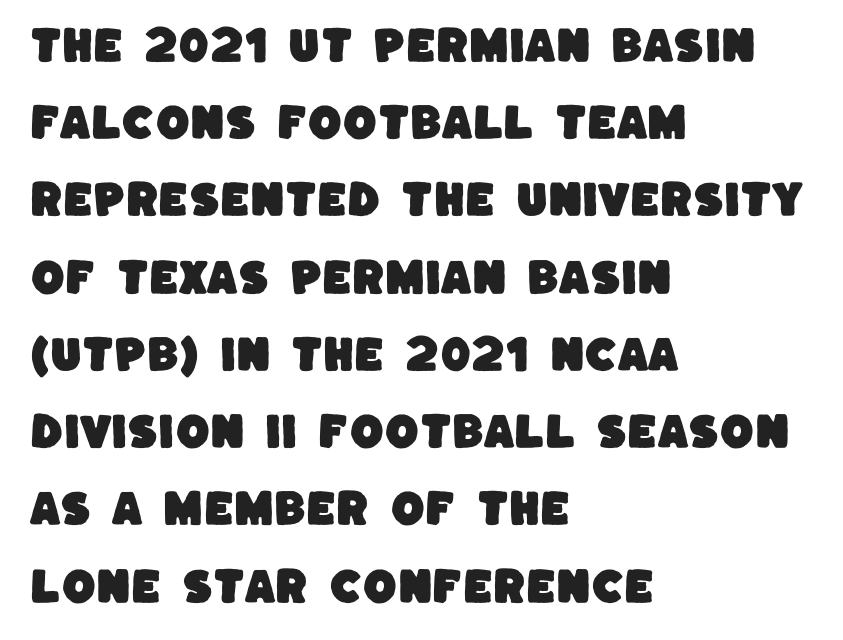
Varying glyph widths throughout — classic text-font behaviour. Loosely led — the rows are spread out. Quick note: underline off. Alignment: flush left. The font family rendered here belongs to the sans-serif group.
